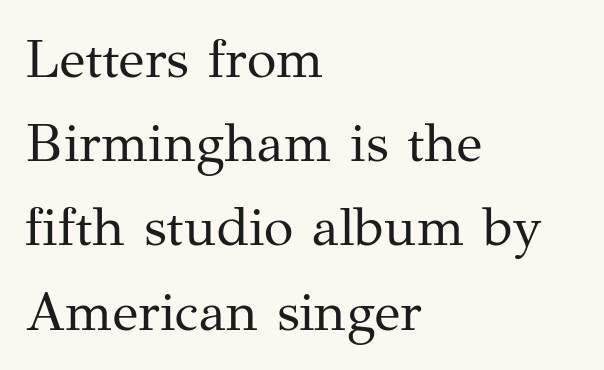
Q: Is the text bold? A: No.
Q: Is the text italic (slanted)? A: No, it is upright.
Q: Is the typeface a serif or a sans-serif typeface? A: Serif.
Q: Is the text underlined? A: No.
Q: How is the paragraph aligned? A: Left-aligned.
Q: Is the spacing between letters normal or unusually wide? A: Normal.
Q: Is the spacing between lines tight, normal or loose? A: Normal.
Q: Width (condensed, normal, or wide)? A: Normal.
Q: Stroke contrast? A: Medium.
Q: x-height? A: Medium.
Q: Monospaced? A: No.
